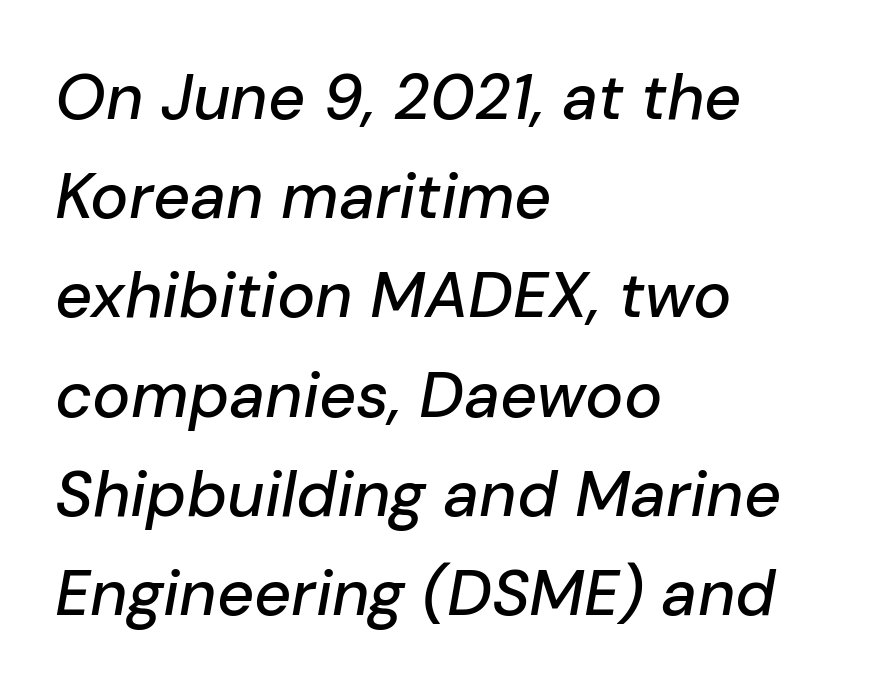
{"italic": "yes", "lean": "right", "slant_degrees": 10, "width": "normal", "stroke_contrast": "low", "x_height": "medium", "monospaced": "no", "underline": "no", "align": "left", "line_spacing": "normal", "line_spacing_ratio": 1.55, "letter_spacing": "normal", "letter_spacing_em": 0.0, "glyph_px": 64}
